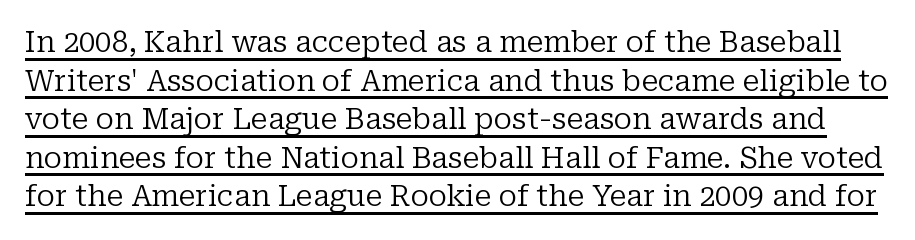
This sample uses an upright cut, with every glyph sitting square on the baseline. Has an underline been added? It has. Serifs: yes, visible at the terminals of the letterforms. No extra ink here — the face is not bold. Leading: standard. Note the varied advance widths — an 'i' is clearly narrower than an 'm'.
